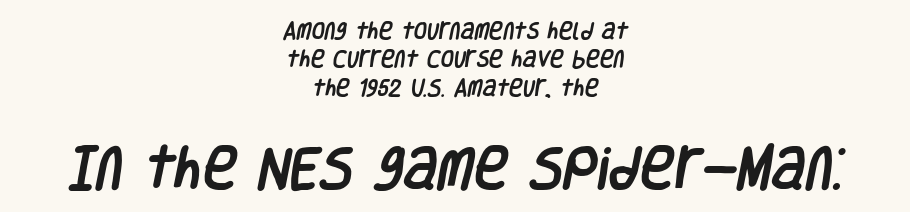
Q: Is the typeface a serif or a sans-serif typeface? A: Sans-serif.
Q: Is the text underlined? A: No.
Q: How is the paragraph aligned? A: Centered.
Q: Is the spacing between letters normal or unusually wide? A: Normal.
Q: Is the spacing between lines tight, normal or loose? A: Normal.
Q: Which block of text is set in a larger size, the first (top) or the second (bottom)? A: The second (bottom) one.
Q: Width (condensed, normal, or wide)? A: Condensed.
Q: Stroke contrast? A: Low.
Q: x-height? A: Large.
Q: Monospaced? A: No.
